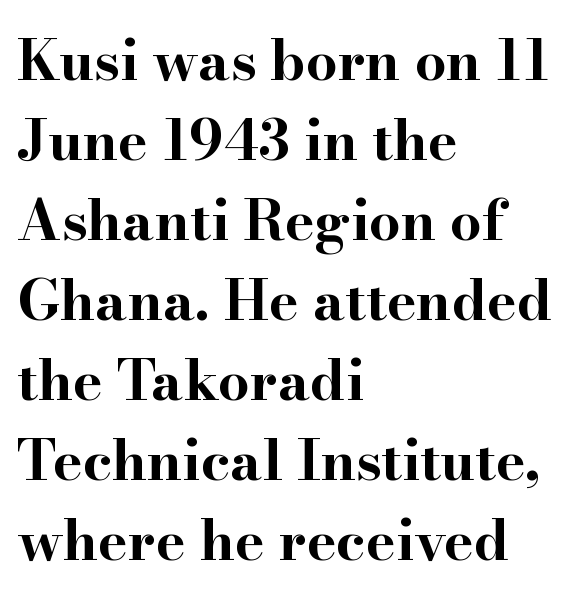
The image shows 56 px bold, wide serif type, upright; set left-aligned, normal line spacing (1.43x), normal letter spacing, not underlined; high stroke contrast and a small x-height.
